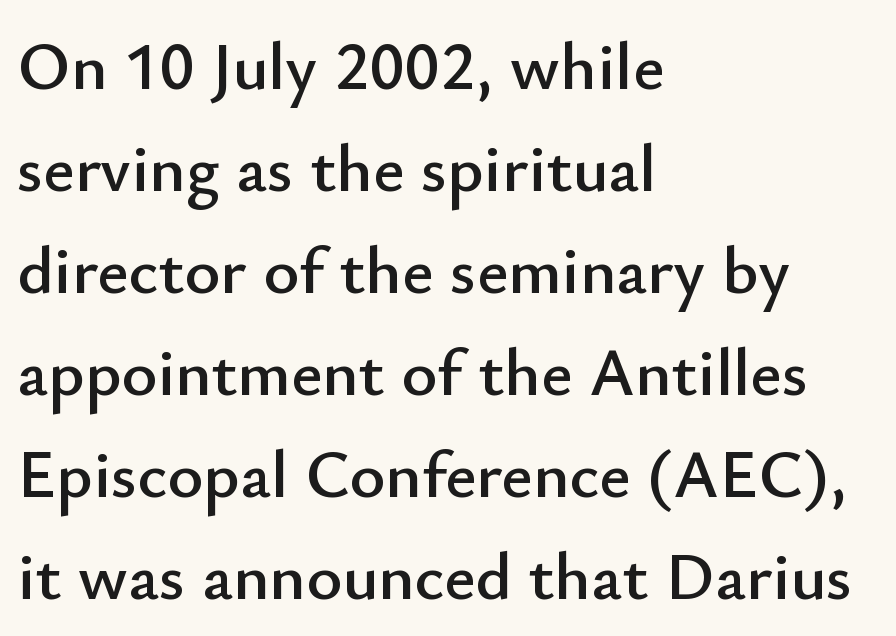
{"serif": "no", "italic": "no", "width": "normal", "stroke_contrast": "low", "x_height": "small", "monospaced": "no", "underline": "no", "align": "left", "line_spacing": "normal", "line_spacing_ratio": 1.5, "letter_spacing": "normal", "letter_spacing_em": 0.0, "glyph_px": 68}
